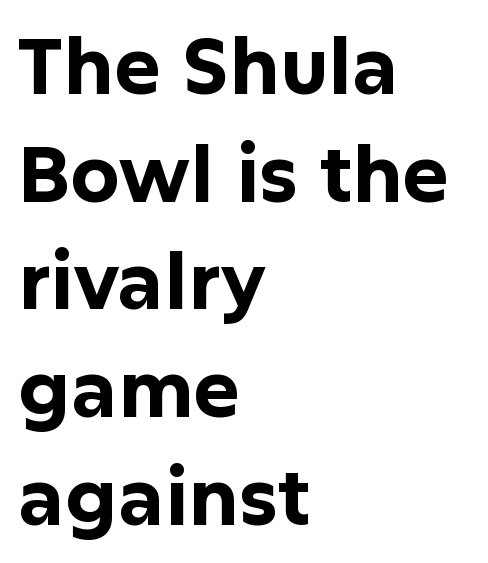
Note the varied advance widths — an 'i' is clearly narrower than an 'm'. This sample uses an upright cut, with every glyph sitting square on the baseline. Weight: bold. Leading: standard. Is the letter spacing exaggerated? No — it looks like the ordinary default.
